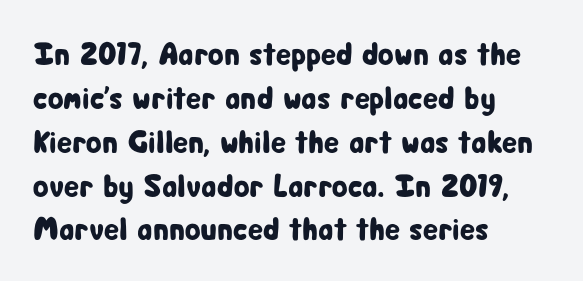
Here the designer chose a conventional face with non-uniform glyph widths. These lines keep a tight, regular rhythm from letter to letter. The line-height multiplier appears to be the usual default. Unlike italic type, these characters show no tilt at all.
